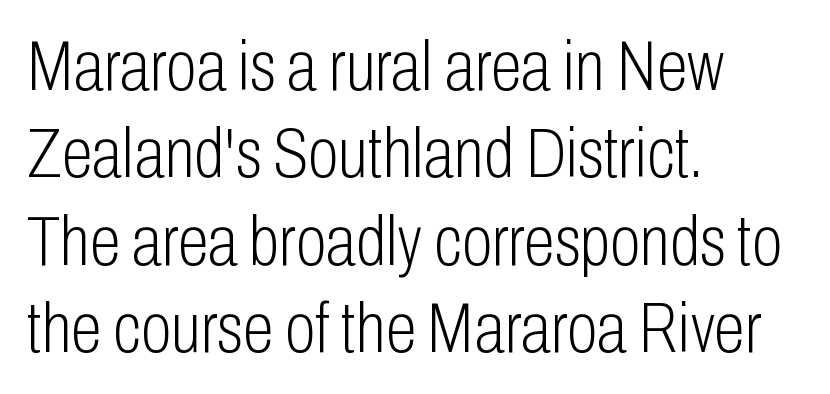
Q: Is the text bold? A: No.
Q: Is the text italic (slanted)? A: No, it is upright.
Q: Is the typeface a serif or a sans-serif typeface? A: Sans-serif.
Q: Is the text underlined? A: No.
Q: How is the paragraph aligned? A: Left-aligned.
Q: Is the spacing between letters normal or unusually wide? A: Normal.
Q: Width (condensed, normal, or wide)? A: Condensed.
Q: Stroke contrast? A: Low.
Q: x-height? A: Medium.
Q: Monospaced? A: No.
